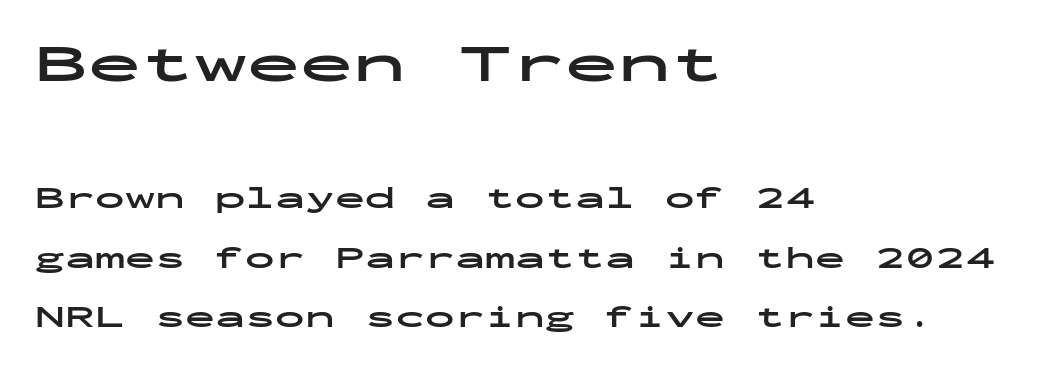
Q: Is the text bold? A: Yes.
Q: Is the text italic (slanted)? A: No, it is upright.
Q: Is the typeface a serif or a sans-serif typeface? A: Sans-serif.
Q: Is the text underlined? A: No.
Q: How is the paragraph aligned? A: Left-aligned.
Q: Is the spacing between letters normal or unusually wide? A: Normal.
Q: Is the spacing between lines tight, normal or loose? A: Loose.
Q: Which block of text is set in a larger size, the first (top) or the second (bottom)? A: The first (top) one.
Q: Width (condensed, normal, or wide)? A: Wide.
Q: Stroke contrast? A: Low.
Q: x-height? A: Medium.
Q: Monospaced? A: Yes.
